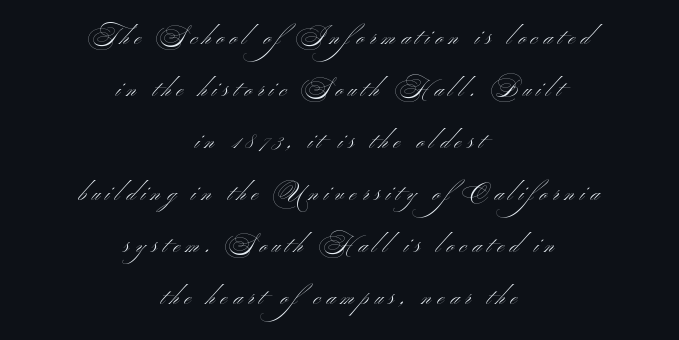
{"bold": "no", "underline": "no", "align": "center", "line_spacing": "loose", "line_spacing_ratio": 2.26, "letter_spacing": "wide", "letter_spacing_em": 0.27, "glyph_px": 23}
